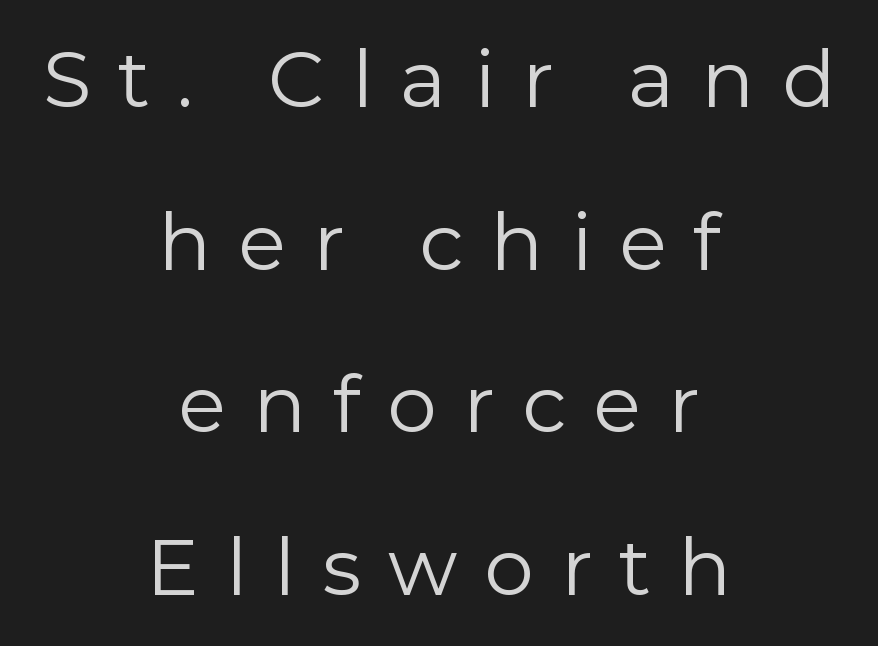
The image shows 79 px regular-weight sans-serif type, upright; set centered, loose line spacing (2.06x), unusually wide letter spacing (+0.34 em), not underlined; a medium x-height.
